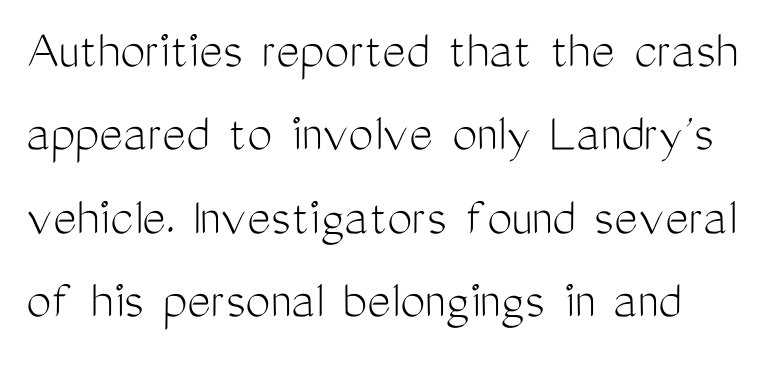
The image shows 56 px light, condensed sans-serif type, upright; set left-aligned, normal line spacing (1.49x), normal letter spacing, not underlined; medium stroke contrast and a medium x-height.
